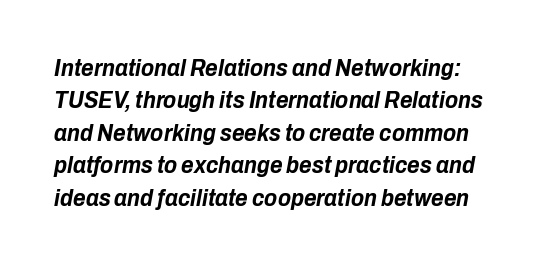
{"italic": "yes", "lean": "right", "slant_degrees": 10, "bold": "yes", "underline": "no", "line_spacing": "normal", "line_spacing_ratio": 1.35, "letter_spacing": "normal", "letter_spacing_em": 0.0, "glyph_px": 24}
